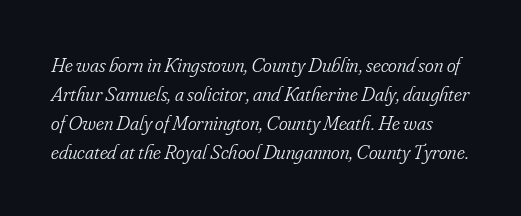
Is this a heavy cut? Hardly; it is regular or lighter. The area under the type is left untouched. Spacing between characters is what you'd get straight out of the box. How would I describe the line gaps? Plain and ordinary.
